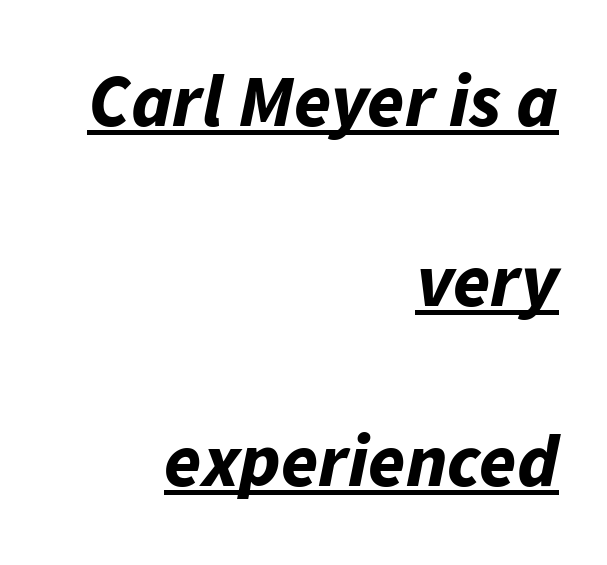
Q: Is the text bold? A: Yes.
Q: Is the text italic (slanted)? A: Yes, it leans right by about 11 degrees.
Q: Is the text underlined? A: Yes.
Q: How is the paragraph aligned? A: Right-aligned.
Q: Is the spacing between letters normal or unusually wide? A: Normal.
Q: Is the spacing between lines tight, normal or loose? A: Loose.
Q: Width (condensed, normal, or wide)? A: Normal.
Q: Stroke contrast? A: Low.
Q: x-height? A: Medium.
Q: Monospaced? A: No.
